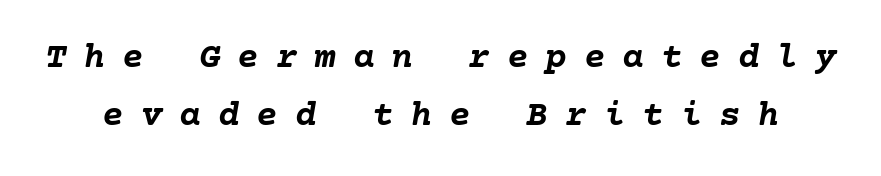
Q: Is the text bold? A: Yes.
Q: Is the text italic (slanted)? A: Yes, it leans right by about 10 degrees.
Q: Is the text underlined? A: No.
Q: Is the spacing between letters normal or unusually wide? A: Unusually wide.
Q: Is the spacing between lines tight, normal or loose? A: Normal.
Q: Width (condensed, normal, or wide)? A: Normal.
Q: Stroke contrast? A: Low.
Q: x-height? A: Medium.
